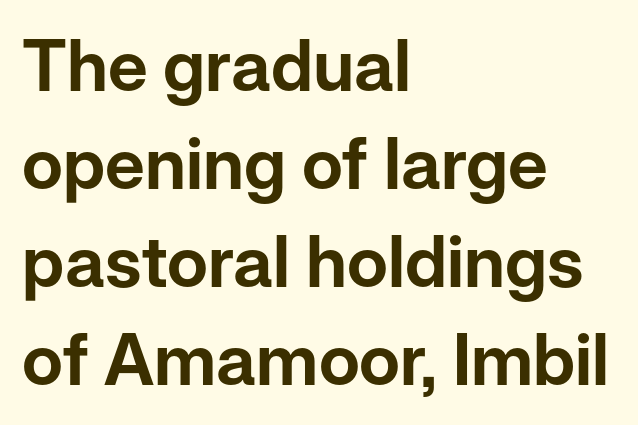
The image shows 71 px sans-serif type, upright; set left-aligned, normal line spacing (1.38x), normal letter spacing, not underlined; low stroke contrast and a medium x-height.
